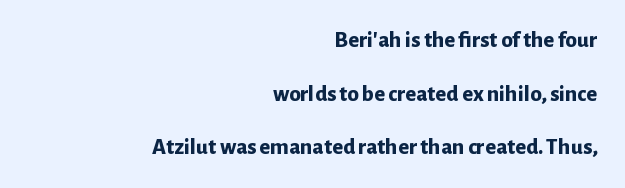
The image shows 23 px bold type, upright; set right-aligned, loose line spacing (2.33x), normal letter spacing, not underlined.
